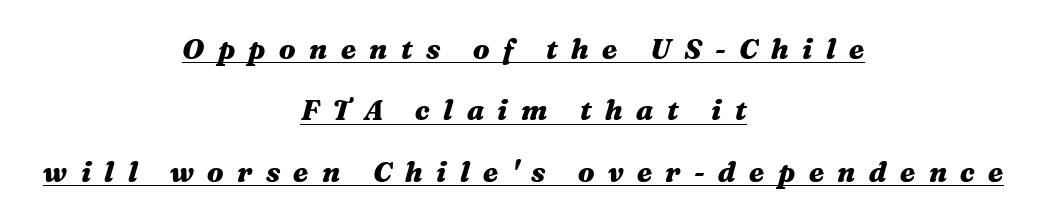
{"italic": "yes", "lean": "right", "slant_degrees": 16, "bold": "yes", "weight": "heavy", "width": "wide", "stroke_contrast": "medium", "x_height": "medium", "monospaced": "no", "underline": "yes", "align": "center", "line_spacing": "loose", "line_spacing_ratio": 2.19, "letter_spacing": "wide", "letter_spacing_em": 0.48, "glyph_px": 28}
